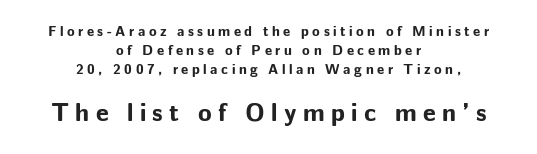
The image shows 25 px bold type, upright; set centered, normal line spacing (1.36x), unusually wide letter spacing (+0.25 em), not underlined; the second (bottom) block is 1.79x larger.
